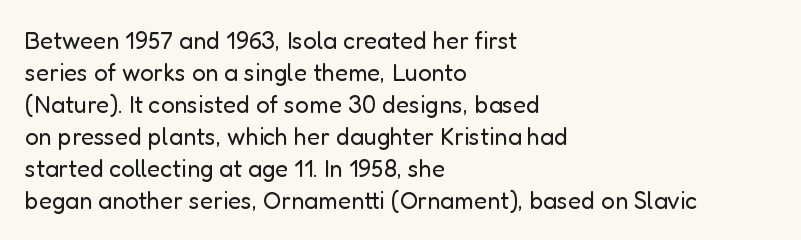
Q: Is the text bold? A: No.
Q: Is the text italic (slanted)? A: No, it is upright.
Q: Is the text underlined? A: No.
Q: How is the paragraph aligned? A: Left-aligned.
Q: Is the spacing between letters normal or unusually wide? A: Normal.
Q: Is the spacing between lines tight, normal or loose? A: Normal.
